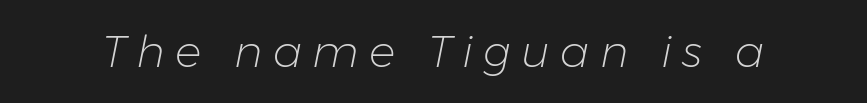
Q: Is the text bold? A: No.
Q: Is the text italic (slanted)? A: Yes, it leans right by about 11 degrees.
Q: Is the text underlined? A: No.
Q: Is the spacing between letters normal or unusually wide? A: Unusually wide.
Q: Width (condensed, normal, or wide)? A: Normal.
Q: Stroke contrast? A: Low.
Q: x-height? A: Medium.
Q: Monospaced? A: No.
